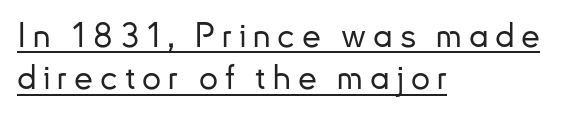
The image shows 34 px sans-serif type, upright; set left-aligned, normal line spacing (1.25x), unusually wide letter spacing (+0.2 em), underlined; low stroke contrast and a small x-height.
